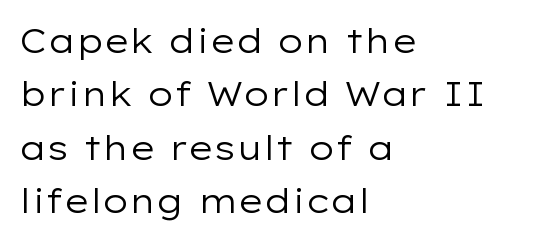
Q: Is the text bold? A: No.
Q: Is the text italic (slanted)? A: No, it is upright.
Q: Is the typeface a serif or a sans-serif typeface? A: Sans-serif.
Q: Is the text underlined? A: No.
Q: How is the paragraph aligned? A: Left-aligned.
Q: Is the spacing between letters normal or unusually wide? A: Normal.
Q: Is the spacing between lines tight, normal or loose? A: Normal.
Q: Width (condensed, normal, or wide)? A: Wide.
Q: Stroke contrast? A: Low.
Q: x-height? A: Medium.
Q: Monospaced? A: No.
